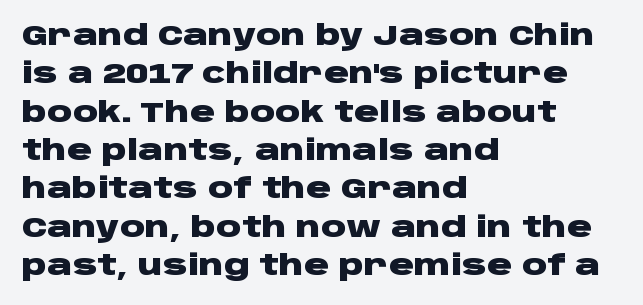
The image shows 28 px heavy, wide sans-serif type, upright; set left-aligned, normal line spacing (1.37x), normal letter spacing, not underlined; low stroke contrast and a large x-height.
